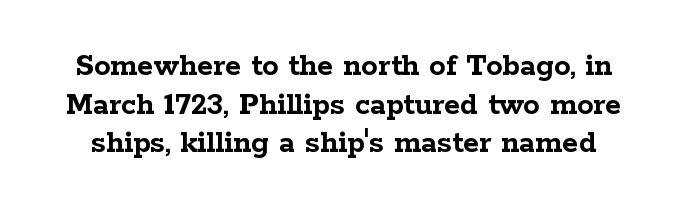
Default kerning and tracking; the words read as compact shapes. Upright lettering throughout. The passage shown is emphatically bold. Is this a sans? No — the strokes have serifs.
